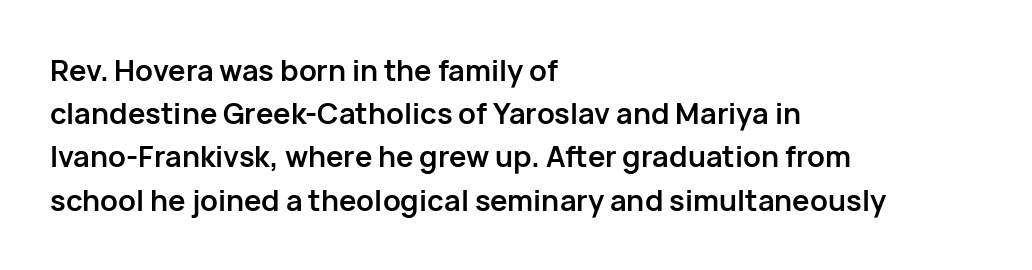
Q: Is the text bold? A: Yes.
Q: Is the text italic (slanted)? A: No, it is upright.
Q: Is the typeface a serif or a sans-serif typeface? A: Sans-serif.
Q: Is the text underlined? A: No.
Q: How is the paragraph aligned? A: Left-aligned.
Q: Is the spacing between letters normal or unusually wide? A: Normal.
Q: Is the spacing between lines tight, normal or loose? A: Normal.
Q: Width (condensed, normal, or wide)? A: Normal.
Q: Stroke contrast? A: Low.
Q: x-height? A: Medium.
Q: Monospaced? A: No.
